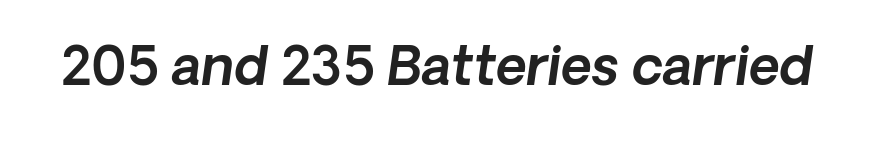
You could not count columns in this text — the font is proportionally spaced. The foot of each line stays bare and open. This rendering leaves character spacing at its baseline value. In terms of letterform style, serifs are entirely absent.
